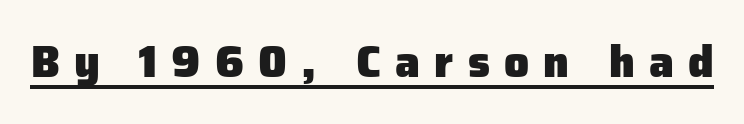
Q: Is the text bold? A: Yes.
Q: Is the text italic (slanted)? A: No, it is upright.
Q: Is the typeface a serif or a sans-serif typeface? A: Sans-serif.
Q: Is the text underlined? A: Yes.
Q: Is the spacing between letters normal or unusually wide? A: Unusually wide.
Q: Width (condensed, normal, or wide)? A: Normal.
Q: Stroke contrast? A: Low.
Q: x-height? A: Medium.
Q: Monospaced? A: No.
